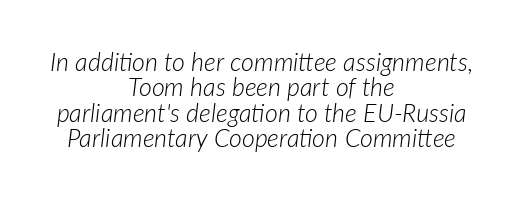
The image shows 25 px text type, italic (leaning right); set centered, tight line spacing (1.02x), normal letter spacing, not underlined.
